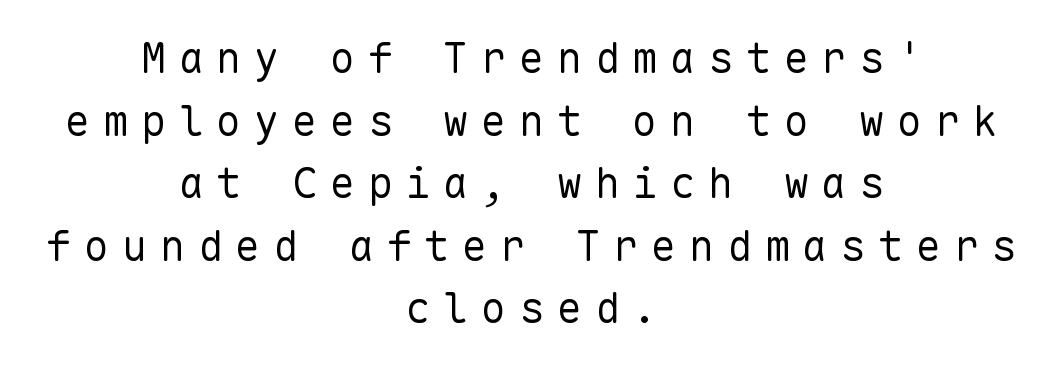
{"serif": "no", "italic": "no", "bold": "no", "weight": "regular", "width": "normal", "stroke_contrast": "low", "x_height": "medium", "monospaced": "yes", "underline": "no", "align": "center", "line_spacing": "normal", "line_spacing_ratio": 1.49, "letter_spacing": "wide", "letter_spacing_em": 0.3, "glyph_px": 42}
